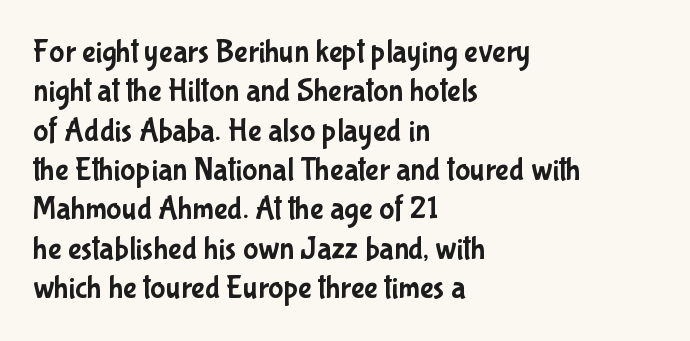
The face used here is rendered with its standard letterfit. Unlike a traditional serif, this face leaves its strokes unadorned. Every row of glyphs begins at an identical x-position on the left. Plain, unruled lines of type.
